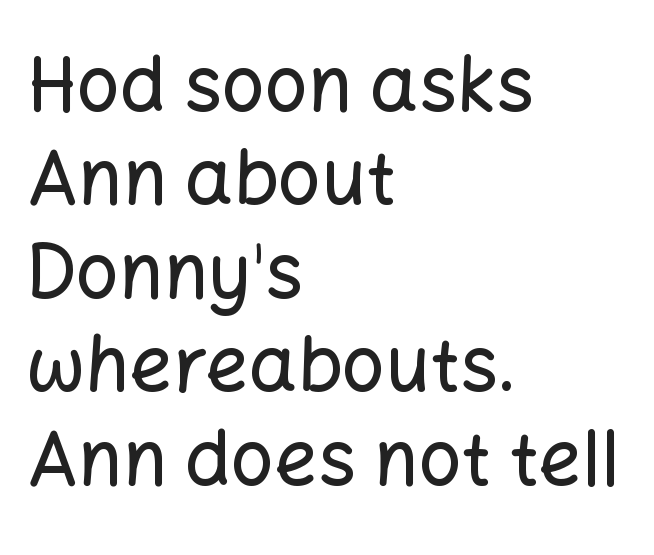
The image shows 76 px sans-serif type, upright; set left-aligned, line spacing 1.23x, normal letter spacing, not underlined; low stroke contrast and a medium x-height.
